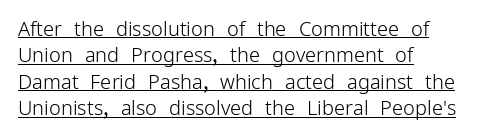
The image shows 20 px text type, upright; set left-aligned, normal line spacing (1.32x), normal letter spacing, underlined.
